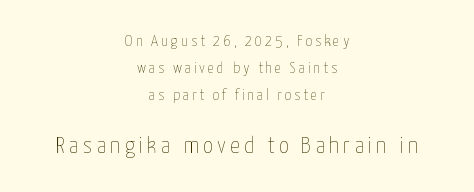
{"italic": "no", "bold": "no", "underline": "no", "align": "center", "line_spacing": "normal", "line_spacing_ratio": 1.7, "larger_block": "second", "size_ratio": 1.5, "glyph_px": 24}
